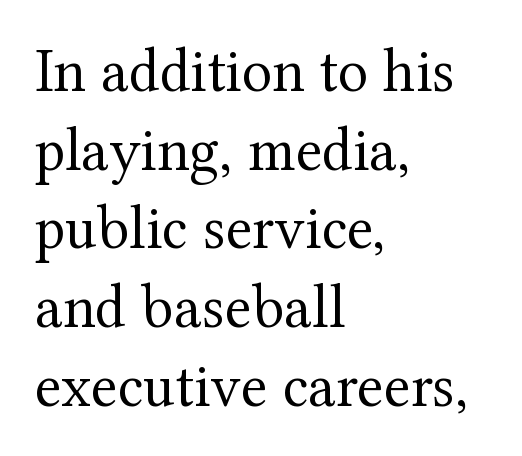
The weight tops out at a normal text grade. The face used here is proportionally spaced, like ordinary book or web type. The rows are spaced the way most documents space them. These lines are composed in type with serifs. Posture: upright roman.
